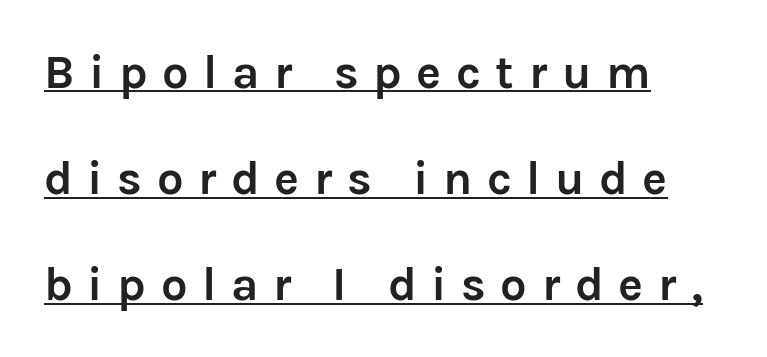
The image shows 47 px semibold sans-serif type, upright; set left-aligned, loose line spacing (2.26x), unusually wide letter spacing (+0.31 em), underlined; low stroke contrast and a medium x-height.
